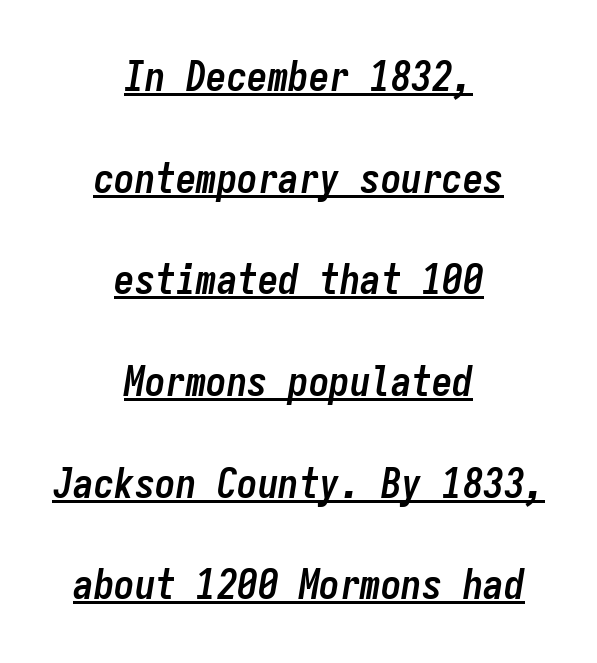
{"italic": "yes", "lean": "right", "slant_degrees": 9, "bold": "yes", "weight": "semibold", "width": "condensed", "stroke_contrast": "low", "x_height": "medium", "monospaced": "yes", "underline": "yes", "align": "center", "line_spacing": "loose", "line_spacing_ratio": 2.48, "letter_spacing": "normal", "letter_spacing_em": 0.0, "glyph_px": 41}
